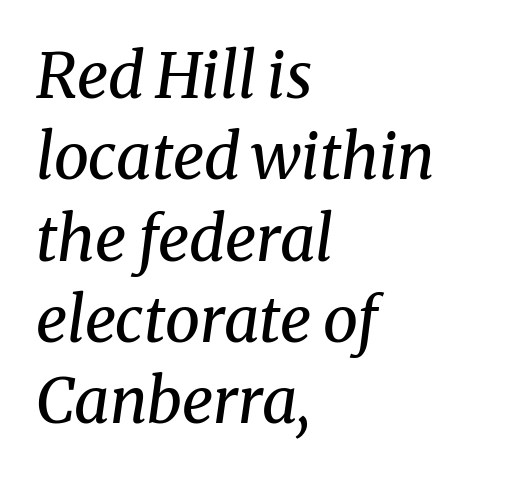
Q: Is the text bold? A: No.
Q: Is the text italic (slanted)? A: Yes, it leans right by about 8 degrees.
Q: Is the typeface a serif or a sans-serif typeface? A: Serif.
Q: Is the text underlined? A: No.
Q: How is the paragraph aligned? A: Left-aligned.
Q: Is the spacing between letters normal or unusually wide? A: Normal.
Q: Is the spacing between lines tight, normal or loose? A: Normal.
Q: Width (condensed, normal, or wide)? A: Normal.
Q: Stroke contrast? A: Medium.
Q: x-height? A: Medium.
Q: Monospaced? A: No.
